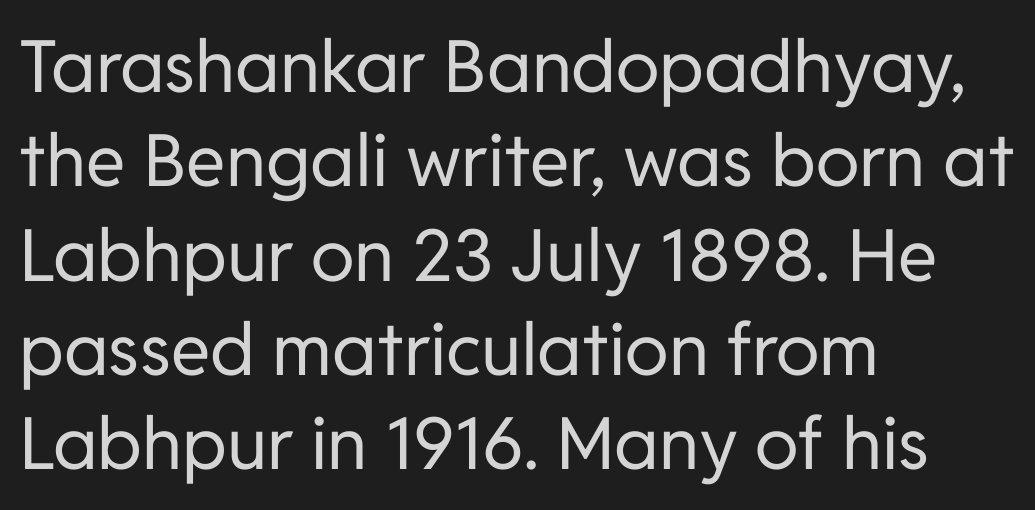
Q: Is the text bold? A: No.
Q: Is the text italic (slanted)? A: No, it is upright.
Q: Is the typeface a serif or a sans-serif typeface? A: Sans-serif.
Q: Is the text underlined? A: No.
Q: How is the paragraph aligned? A: Left-aligned.
Q: Is the spacing between letters normal or unusually wide? A: Normal.
Q: Is the spacing between lines tight, normal or loose? A: Normal.
Q: Width (condensed, normal, or wide)? A: Normal.
Q: Stroke contrast? A: Low.
Q: x-height? A: Medium.
Q: Monospaced? A: No.
